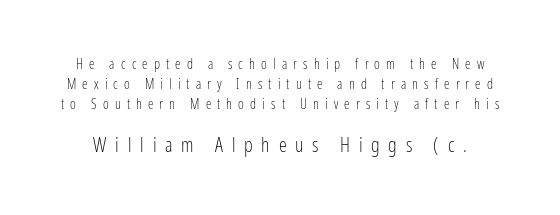
Q: Is the text bold? A: No.
Q: Is the text italic (slanted)? A: No, it is upright.
Q: Is the text underlined? A: No.
Q: Is the spacing between letters normal or unusually wide? A: Unusually wide.
Q: Is the spacing between lines tight, normal or loose? A: Normal.
Q: Which block of text is set in a larger size, the first (top) or the second (bottom)? A: The second (bottom) one.
